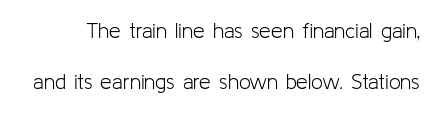
Compared with a typical body face, this is equally light or lighter still. The letters sit at their default tracking, neither squeezed nor spread. Each row of text sits above clean, open space. In terms of leading, this rendering errs on the spacious side. Style check: upright.
